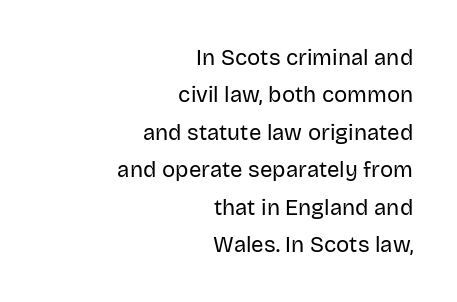
Letters rest on an invisible, unmarked baseline. Stems here are at most as thick as an everyday book face. Designer's note — italics off, roman on. The line texture is even and compact thanks to regular tracking.
